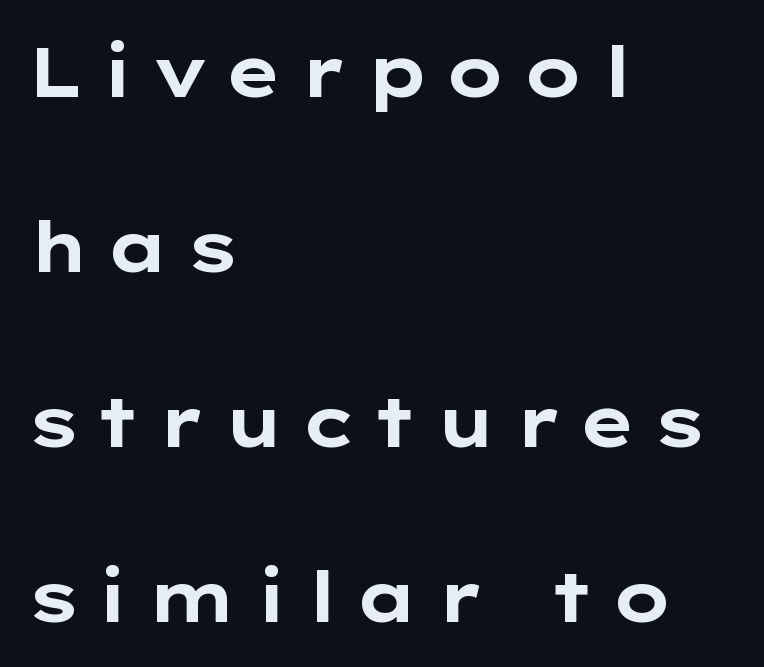
A dark, heavy texture on the line: the type is bold. The letterforms stand isolated, each surrounded by extra space. One glance says open: line gaps are wider than usual. Unmarked baselines from the first word to the last. A student would call this left alignment; a typographer would say flush left, rag right.
